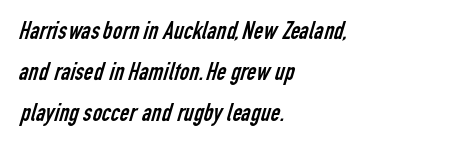
Layout note: lines flush left. Stroke mass is kept to a normal reading level or below. Each word holds together tightly as a unit, with standard inter-letter gaps. The passage shown stacks its lines at a standard gap.
